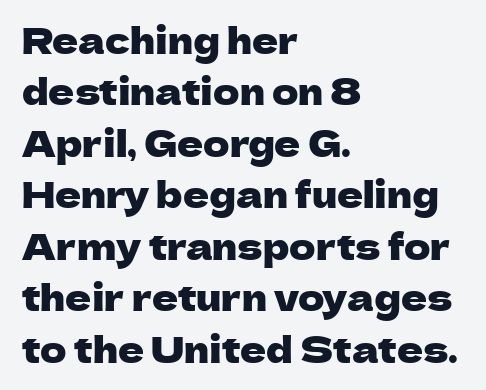
The image shows 36 px sans-serif type, upright; set left-aligned, normal line spacing (1.43x), normal letter spacing, not underlined; low stroke contrast and a medium x-height.
